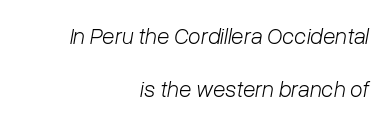
Q: Is the text bold? A: No.
Q: Is the text italic (slanted)? A: Yes, it leans right by about 10 degrees.
Q: Is the text underlined? A: No.
Q: How is the paragraph aligned? A: Right-aligned.
Q: Is the spacing between letters normal or unusually wide? A: Normal.
Q: Is the spacing between lines tight, normal or loose? A: Loose.
